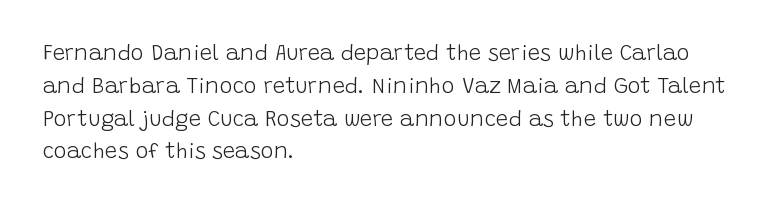
The image shows 22 px text type, upright; set left-aligned, normal line spacing (1.49x), normal letter spacing, not underlined.
